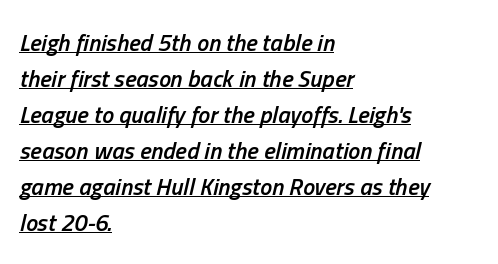
Regular leading. The glyphs look as if they've been sheared to an angle. In terms of letterspacing, this is plain default setting. Typesetter's note: demi weight, one step under bold. Notice how a bar underscores the lettering throughout.
